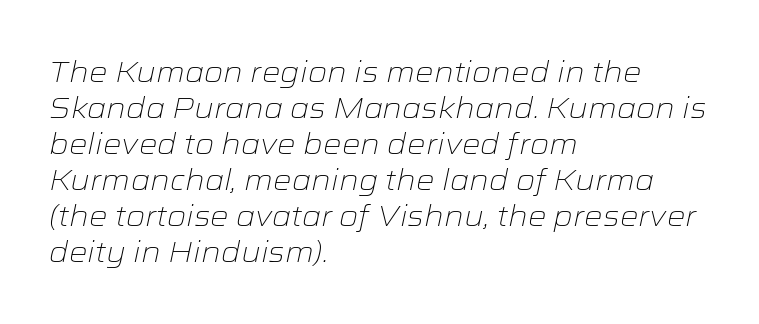
Q: Is the text bold? A: No.
Q: Is the text italic (slanted)? A: Yes, it leans right by about 12 degrees.
Q: Is the text underlined? A: No.
Q: How is the paragraph aligned? A: Left-aligned.
Q: Is the spacing between letters normal or unusually wide? A: Normal.
Q: Width (condensed, normal, or wide)? A: Wide.
Q: Stroke contrast? A: Low.
Q: x-height? A: Medium.
Q: Monospaced? A: No.
